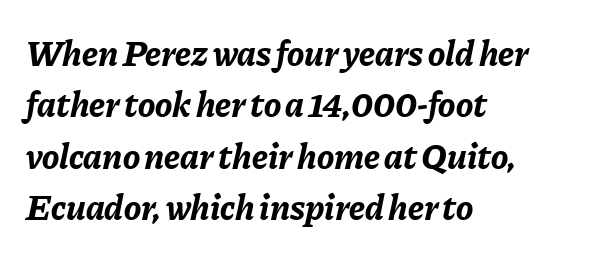
{"italic": "yes", "lean": "right", "slant_degrees": 11, "bold": "yes", "weight": "bold", "width": "normal", "stroke_contrast": "low", "x_height": "medium", "monospaced": "no", "underline": "no", "align": "left", "line_spacing": "normal", "line_spacing_ratio": 1.43, "letter_spacing": "normal", "letter_spacing_em": 0.0, "glyph_px": 36}
